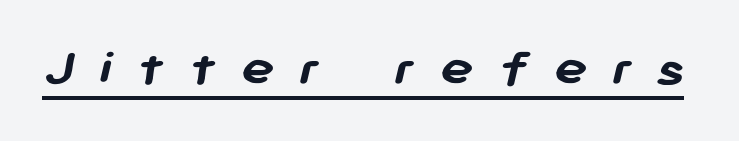
{"serif": "no", "bold": "yes", "weight": "semibold", "width": "normal", "stroke_contrast": "low", "x_height": "medium", "monospaced": "no", "underline": "yes", "letter_spacing": "wide", "letter_spacing_em": 0.44, "glyph_px": 56}
